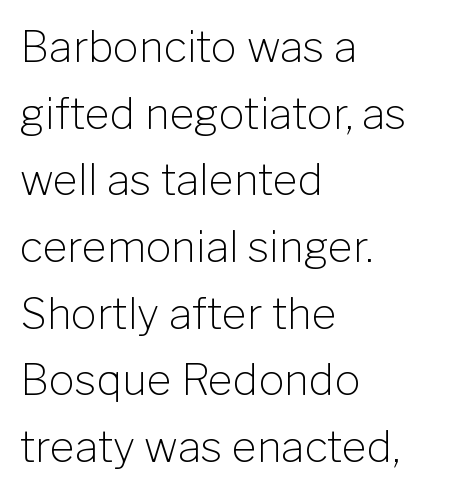
The image shows 43 px light sans-serif type, upright; set left-aligned, normal line spacing (1.55x), normal letter spacing, not underlined; low stroke contrast and a medium x-height.
